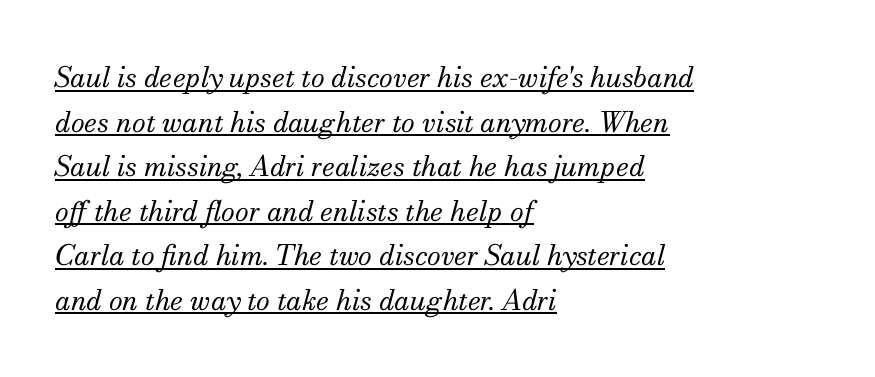
{"serif": "yes", "italic": "yes", "lean": "right", "slant_degrees": 13, "bold": "no", "weight": "regular", "width": "normal", "stroke_contrast": "medium", "x_height": "small", "monospaced": "no", "underline": "yes", "align": "left", "line_spacing": "normal", "line_spacing_ratio": 1.59, "letter_spacing": "normal", "letter_spacing_em": 0.0, "glyph_px": 28}
